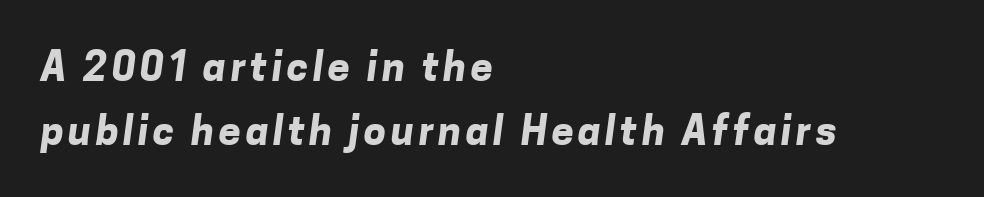
{"serif": "no", "bold": "yes", "weight": "bold", "width": "normal", "stroke_contrast": "low", "x_height": "medium", "monospaced": "no", "underline": "no", "align": "left", "line_spacing": "normal", "line_spacing_ratio": 1.61, "glyph_px": 40}
